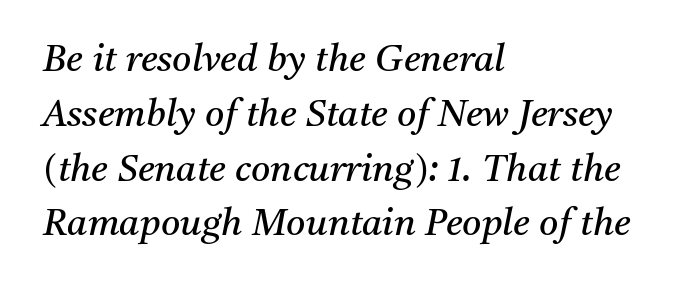
The image shows 37 px regular-weight serif type, italic (leaning right); set left-aligned, normal line spacing (1.48x), normal letter spacing, not underlined; medium stroke contrast and a medium x-height.
